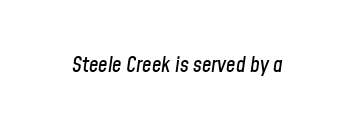
Quick note: underline off. Glyph-to-glyph distance matches everyday printed text. The typography opts for an oblique posture over an upright one.
